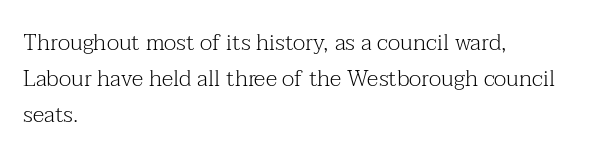
Nothing unusual about the tracking: characters are spaced as the font intends. The typesetter chose a ragged-right arrangement here. Vertical strokes here are truly vertical. In terms of leading, this rendering sits right in the middle.
